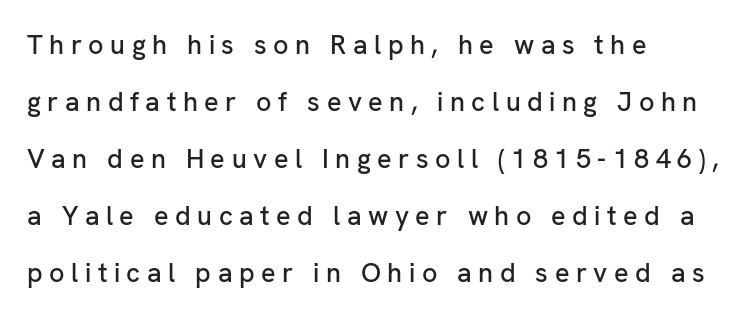
The rendering uses a large line-height, opening up the rows. The strip under each line holds only bare page. Someone cranked the tracking dial way up on this one. Horizontal alignment here is leftward, the default for most running prose. The lettering holds an erect, upright posture throughout.
